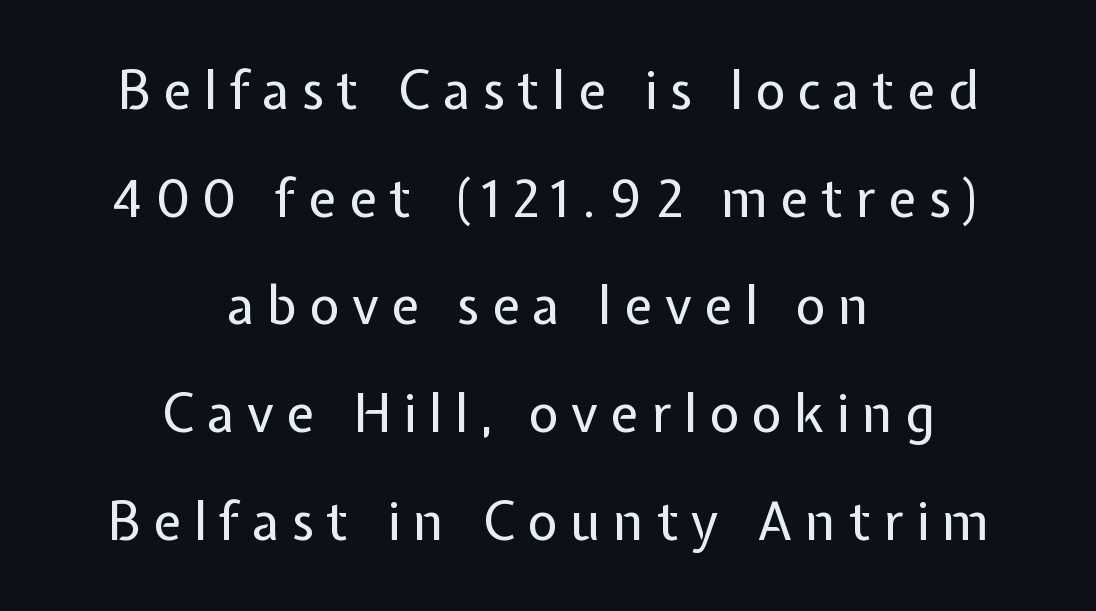
Classification — sans serif. The cut favours lightness, reaching ordinary text weight at its darkest. Typeset on center — no edge is straight. A typesetter would mark this as roman, not italic. Plain, unruled lines of type.
